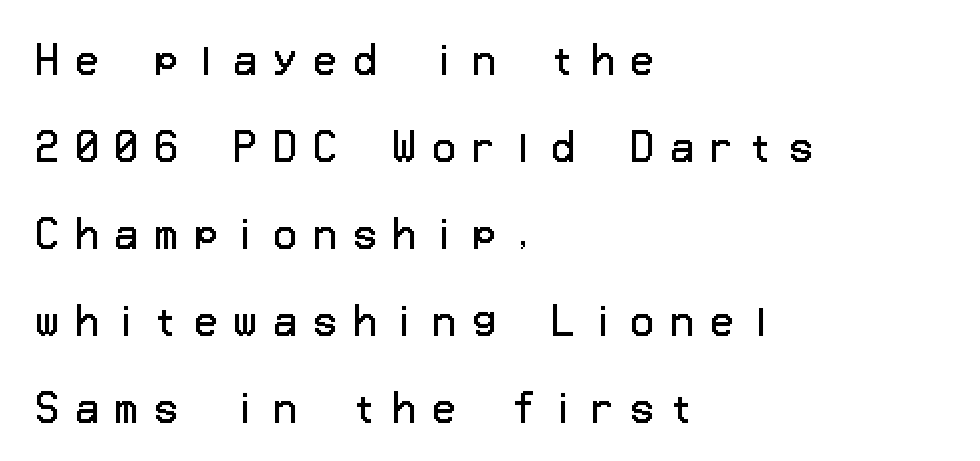
{"serif": "no", "italic": "no", "bold": "no", "weight": "regular", "width": "normal", "stroke_contrast": "low", "x_height": "medium", "underline": "no", "align": "left", "line_spacing": "loose", "line_spacing_ratio": 2.29, "letter_spacing": "wide", "letter_spacing_em": 0.44, "glyph_px": 38}
